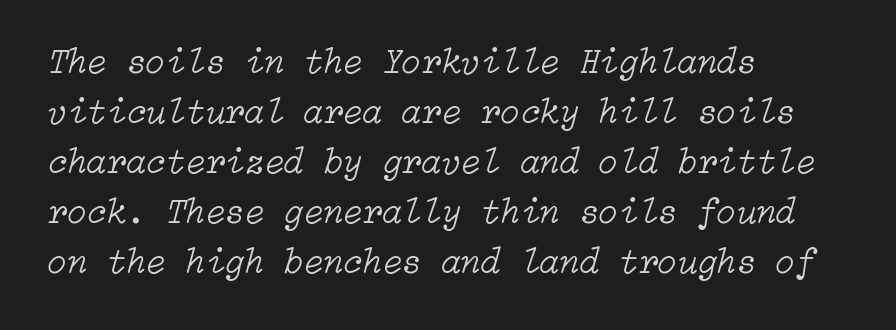
The image shows 36 px light type, italic (leaning right); set left-aligned, normal line spacing (1.39x), normal letter spacing, not underlined; low stroke contrast and a medium x-height.
